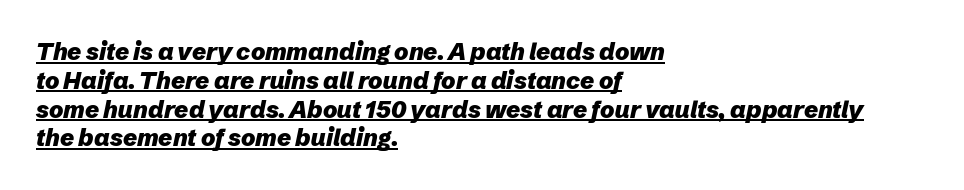
The image shows 24 px bold type, italic (leaning right); set left-aligned, line spacing 1.2x, normal letter spacing, underlined.
